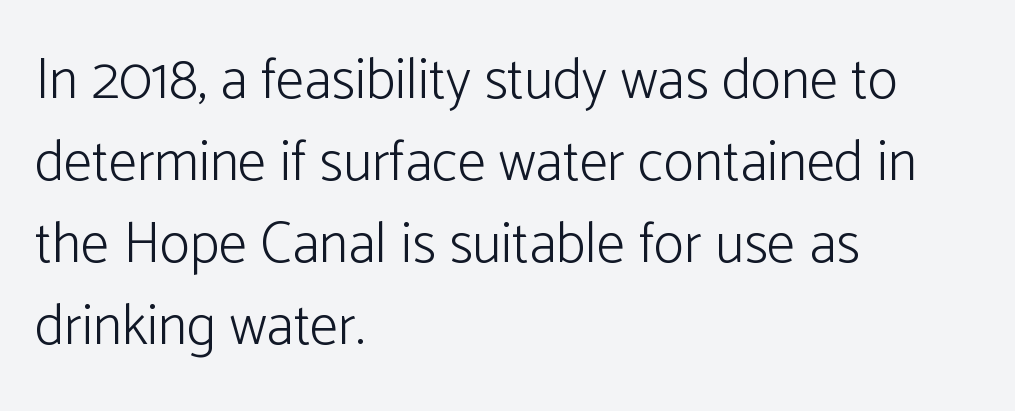
The image shows 57 px light sans-serif type, upright; set left-aligned, normal line spacing (1.44x), normal letter spacing, not underlined; low stroke contrast and a medium x-height.
